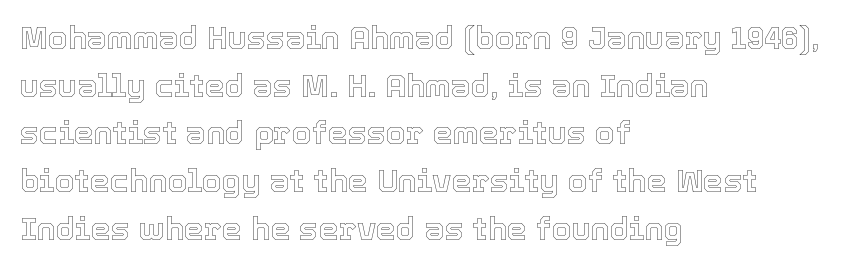
Q: Is the text italic (slanted)? A: No, it is upright.
Q: Is the text underlined? A: No.
Q: How is the paragraph aligned? A: Left-aligned.
Q: Is the spacing between letters normal or unusually wide? A: Normal.
Q: Is the spacing between lines tight, normal or loose? A: Normal.
Q: Width (condensed, normal, or wide)? A: Normal.
Q: x-height? A: Medium.
Q: Monospaced? A: No.
